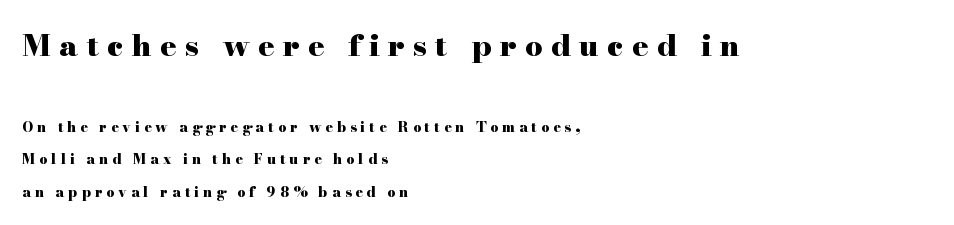
{"serif": "yes", "italic": "no", "bold": "yes", "weight": "heavy", "width": "wide", "stroke_contrast": "high", "x_height": "small", "monospaced": "no", "underline": "no", "align": "left", "line_spacing": "loose", "line_spacing_ratio": 2.32, "letter_spacing": "wide", "letter_spacing_em": 0.28, "larger_block": "first", "size_ratio": 2.14, "glyph_px": 30}
